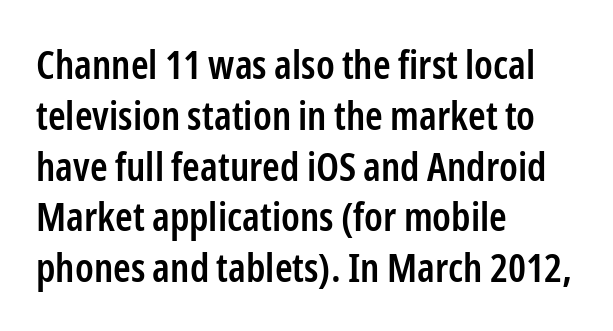
The image shows 40 px semibold, condensed sans-serif type, upright; set left-aligned, normal line spacing (1.27x), normal letter spacing, not underlined; low stroke contrast and a medium x-height.
